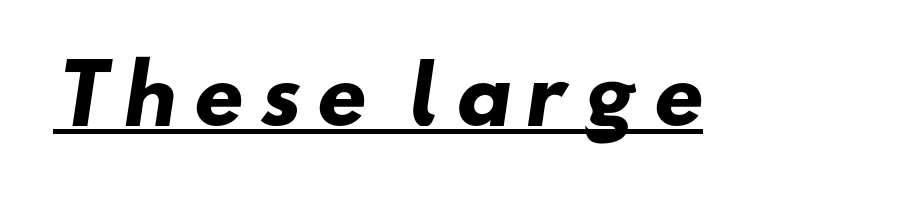
{"serif": "no", "bold": "yes", "weight": "heavy", "width": "wide", "stroke_contrast": "low", "x_height": "small", "monospaced": "no", "underline": "yes", "glyph_px": 79}
